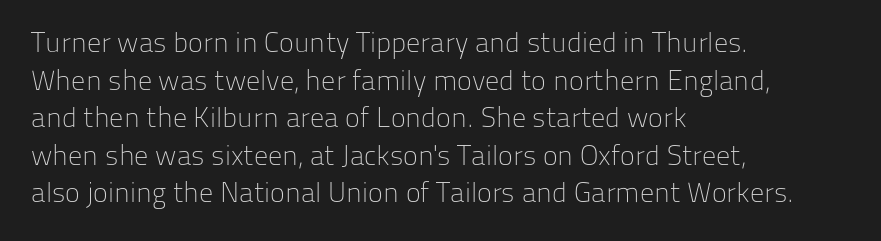
Q: Is the text bold? A: No.
Q: Is the text italic (slanted)? A: No, it is upright.
Q: Is the typeface a serif or a sans-serif typeface? A: Sans-serif.
Q: Is the text underlined? A: No.
Q: How is the paragraph aligned? A: Left-aligned.
Q: Is the spacing between letters normal or unusually wide? A: Normal.
Q: Is the spacing between lines tight, normal or loose? A: Normal.
Q: Width (condensed, normal, or wide)? A: Normal.
Q: Stroke contrast? A: Low.
Q: x-height? A: Medium.
Q: Monospaced? A: No.
